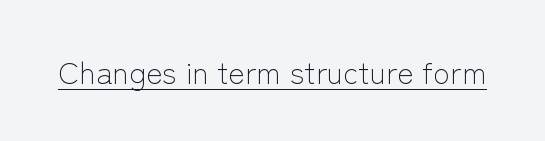
{"serif": "no", "italic": "no", "bold": "no", "weight": "light", "width": "normal", "stroke_contrast": "low", "x_height": "medium", "monospaced": "no", "underline": "yes", "letter_spacing": "normal", "letter_spacing_em": 0.0, "glyph_px": 31}
